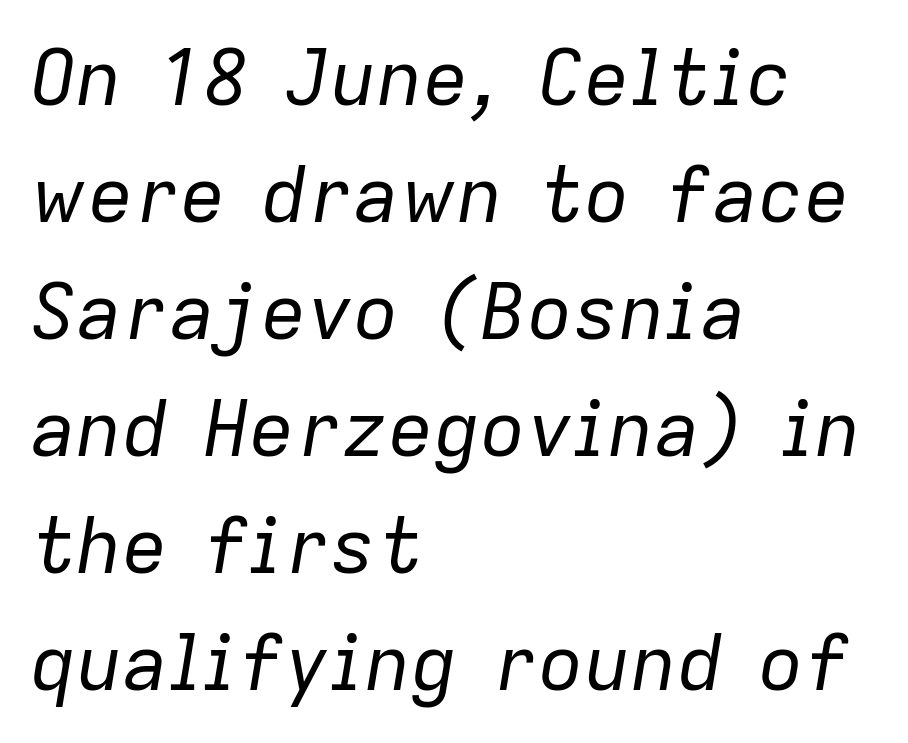
The image shows 77 px regular-weight type, italic (leaning right); set left-aligned, normal line spacing (1.52x), normal letter spacing, not underlined; low stroke contrast and a medium x-height.
